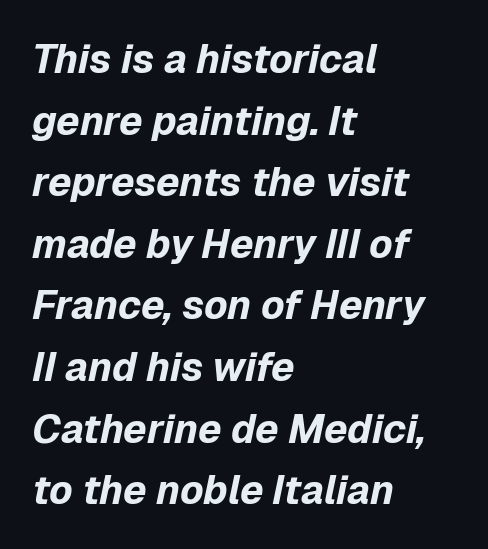
Q: Is the text bold? A: Yes.
Q: Is the text italic (slanted)? A: Yes, it leans right by about 12 degrees.
Q: Is the text underlined? A: No.
Q: How is the paragraph aligned? A: Left-aligned.
Q: Is the spacing between letters normal or unusually wide? A: Normal.
Q: Is the spacing between lines tight, normal or loose? A: Normal.
Q: Width (condensed, normal, or wide)? A: Normal.
Q: Stroke contrast? A: Low.
Q: x-height? A: Medium.
Q: Monospaced? A: No.
